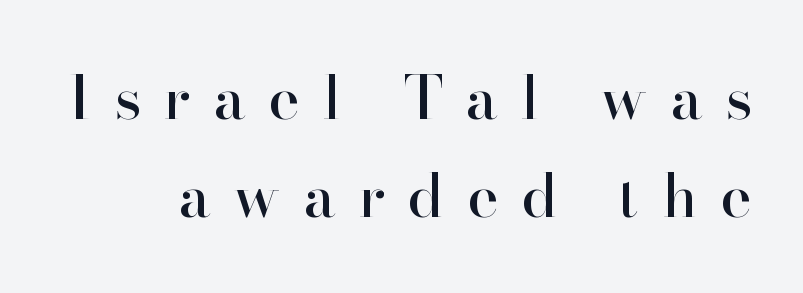
Q: Is the text italic (slanted)? A: No, it is upright.
Q: Is the typeface a serif or a sans-serif typeface? A: Serif.
Q: Is the text underlined? A: No.
Q: Is the spacing between letters normal or unusually wide? A: Unusually wide.
Q: Is the spacing between lines tight, normal or loose? A: Normal.
Q: Width (condensed, normal, or wide)? A: Normal.
Q: Stroke contrast? A: High.
Q: x-height? A: Small.
Q: Monospaced? A: No.
